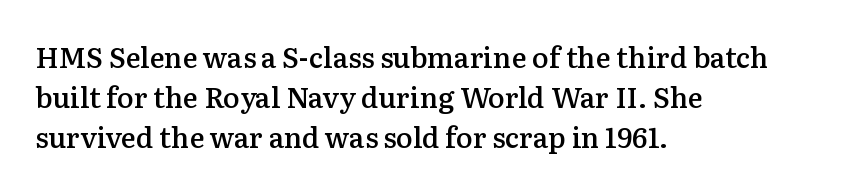
Q: Is the text bold? A: Semi-bold.
Q: Is the text italic (slanted)? A: No, it is upright.
Q: Is the typeface a serif or a sans-serif typeface? A: Serif.
Q: Is the text underlined? A: No.
Q: How is the paragraph aligned? A: Left-aligned.
Q: Is the spacing between letters normal or unusually wide? A: Normal.
Q: Is the spacing between lines tight, normal or loose? A: Normal.
Q: Width (condensed, normal, or wide)? A: Normal.
Q: Stroke contrast? A: Medium.
Q: x-height? A: Medium.
Q: Monospaced? A: No.
